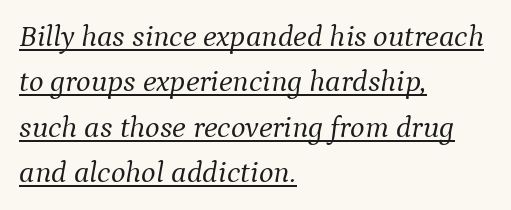
{"serif": "yes", "italic": "yes", "lean": "right", "slant_degrees": 9, "bold": "no", "weight": "light", "width": "normal", "stroke_contrast": "medium", "x_height": "medium", "monospaced": "no", "underline": "yes", "align": "left", "line_spacing": "normal", "line_spacing_ratio": 1.46, "letter_spacing": "normal", "letter_spacing_em": 0.0, "glyph_px": 31}
